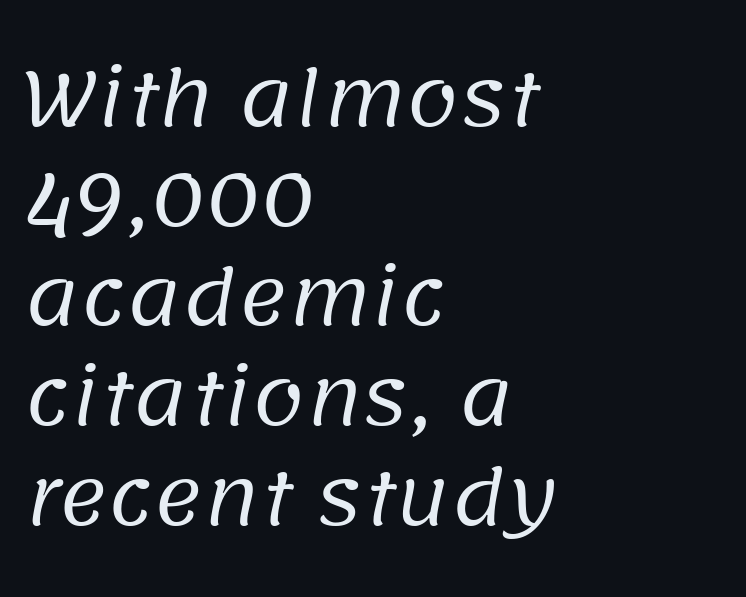
Q: Is the text bold? A: No.
Q: Is the typeface a serif or a sans-serif typeface? A: Sans-serif.
Q: Is the text underlined? A: No.
Q: How is the paragraph aligned? A: Left-aligned.
Q: Is the spacing between letters normal or unusually wide? A: Normal.
Q: Is the spacing between lines tight, normal or loose? A: Normal.
Q: Width (condensed, normal, or wide)? A: Normal.
Q: Stroke contrast? A: Low.
Q: x-height? A: Large.
Q: Monospaced? A: No.
